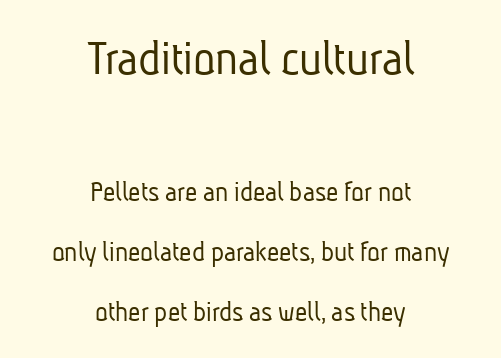
Q: Is the text bold? A: No.
Q: Is the typeface a serif or a sans-serif typeface? A: Sans-serif.
Q: Is the text underlined? A: No.
Q: How is the paragraph aligned? A: Centered.
Q: Is the spacing between letters normal or unusually wide? A: Normal.
Q: Is the spacing between lines tight, normal or loose? A: Loose.
Q: Which block of text is set in a larger size, the first (top) or the second (bottom)? A: The first (top) one.
Q: Width (condensed, normal, or wide)? A: Condensed.
Q: Stroke contrast? A: Low.
Q: x-height? A: Medium.
Q: Monospaced? A: No.
